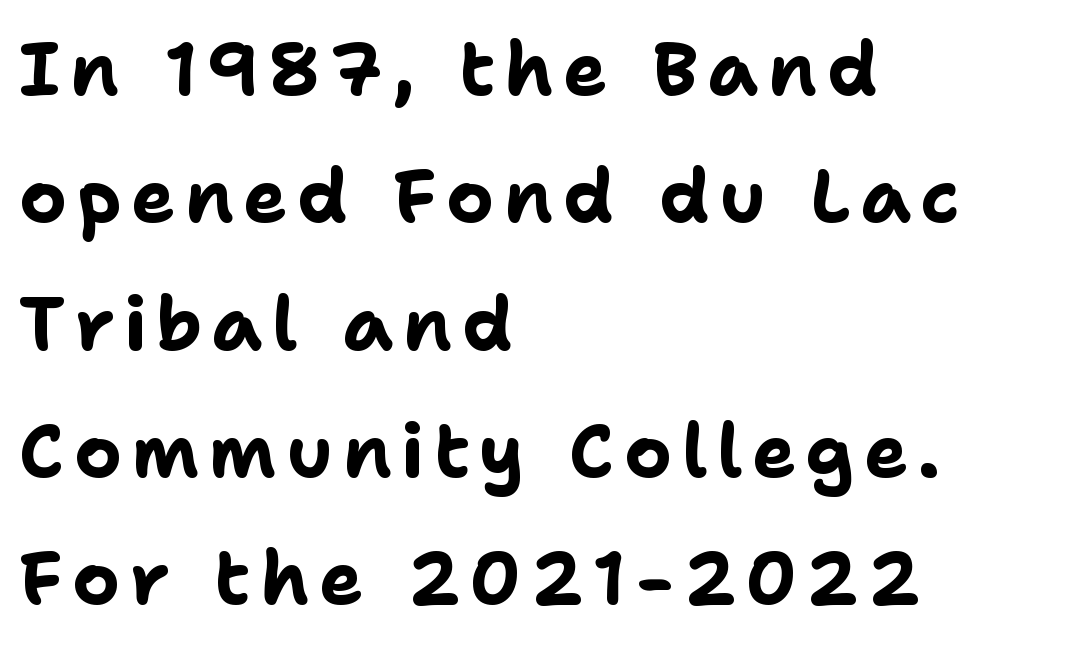
In terms of posture, this sample is upright. Here the designer chose a conventional face with non-uniform glyph widths. Each row of text sits above clean, open space. The font family rendered here belongs to the sans-serif group. Line starts are locked; line ends wander. The rendering uses a bold face; every stroke is thick and dark.
